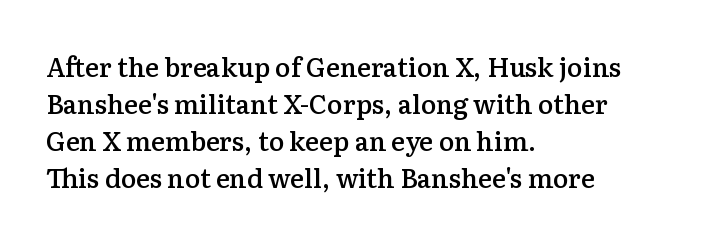
The image shows 26 px text type, upright; set left-aligned, normal line spacing (1.42x), normal letter spacing, not underlined.
